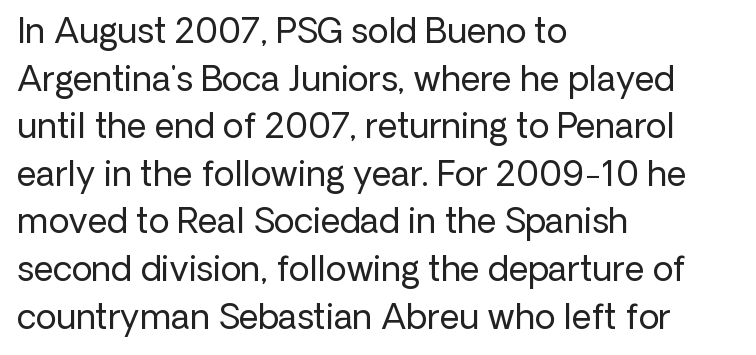
Q: Is the text bold? A: No.
Q: Is the text italic (slanted)? A: No, it is upright.
Q: Is the typeface a serif or a sans-serif typeface? A: Sans-serif.
Q: Is the text underlined? A: No.
Q: How is the paragraph aligned? A: Left-aligned.
Q: Is the spacing between letters normal or unusually wide? A: Normal.
Q: Is the spacing between lines tight, normal or loose? A: Normal.
Q: Width (condensed, normal, or wide)? A: Normal.
Q: Stroke contrast? A: Low.
Q: x-height? A: Medium.
Q: Monospaced? A: No.
